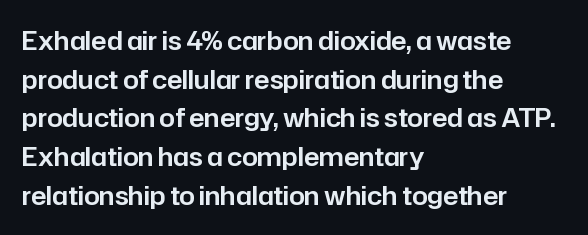
Q: Is the text italic (slanted)? A: No, it is upright.
Q: Is the text underlined? A: No.
Q: How is the paragraph aligned? A: Left-aligned.
Q: Is the spacing between letters normal or unusually wide? A: Normal.
Q: Is the spacing between lines tight, normal or loose? A: Normal.
